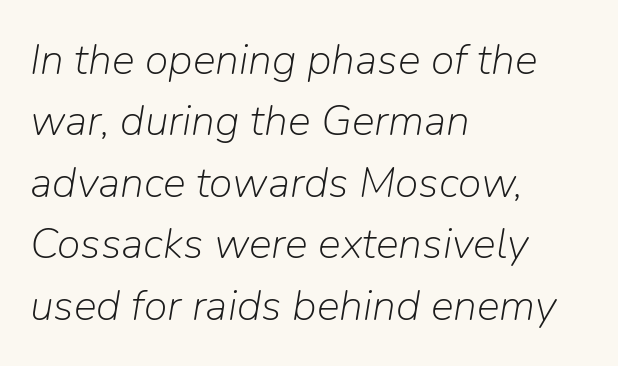
Q: Is the text bold? A: No.
Q: Is the text italic (slanted)? A: Yes, it leans right by about 9 degrees.
Q: Is the text underlined? A: No.
Q: How is the paragraph aligned? A: Left-aligned.
Q: Is the spacing between letters normal or unusually wide? A: Normal.
Q: Is the spacing between lines tight, normal or loose? A: Normal.
Q: Width (condensed, normal, or wide)? A: Normal.
Q: Stroke contrast? A: Low.
Q: x-height? A: Medium.
Q: Monospaced? A: No.
